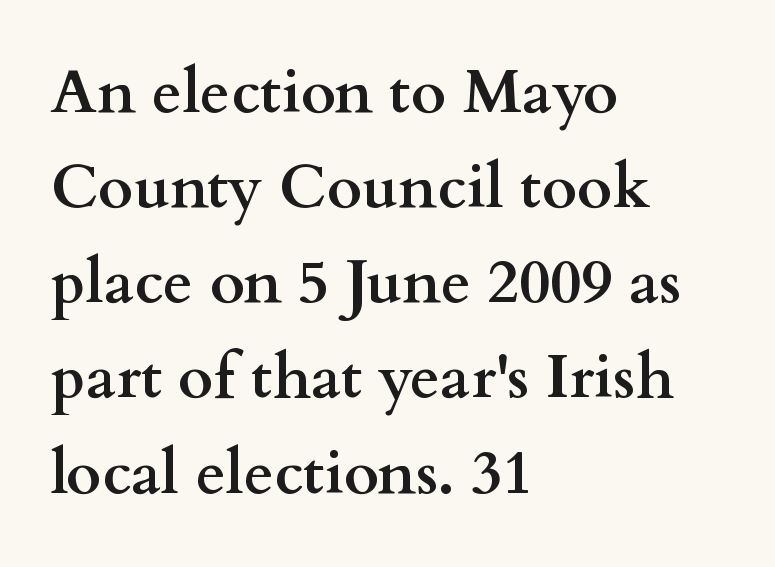
{"serif": "yes", "italic": "no", "bold": "yes", "weight": "semibold", "width": "wide", "stroke_contrast": "medium", "x_height": "small", "monospaced": "no", "underline": "no", "align": "left", "line_spacing": "normal", "line_spacing_ratio": 1.56, "letter_spacing": "normal", "letter_spacing_em": 0.0, "glyph_px": 61}
